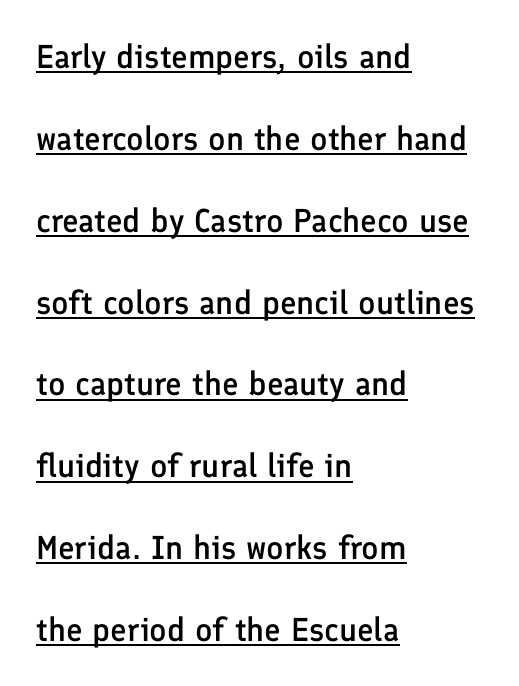
The image shows 33 px semibold sans-serif type, upright; set left-aligned, loose line spacing (2.48x), normal letter spacing, underlined; low stroke contrast and a medium x-height.
